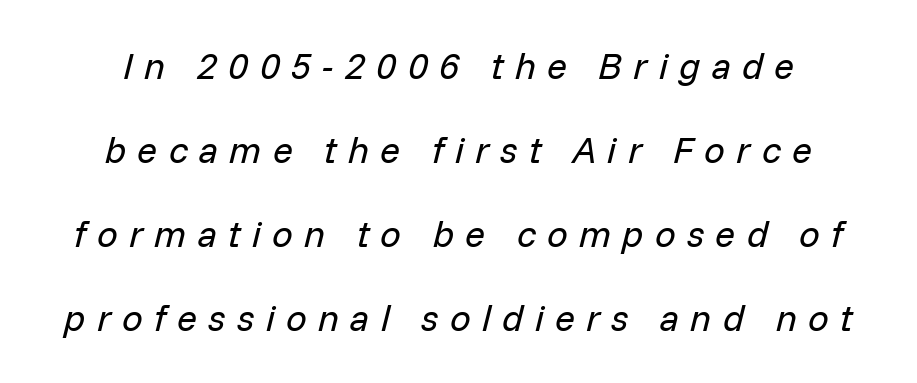
Summary of vertical rhythm: relaxed, with wide interline spacing. The setting favours the middle, as headings and verse often do. The face used here is rendered with a markedly widened letterfit. Stems here are at most as thick as an everyday book face. The foot of each line stays bare and open.
